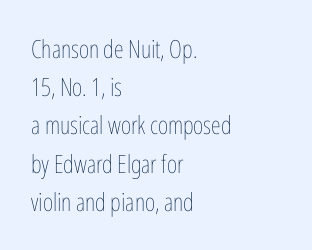
Q: Is the text bold? A: No.
Q: Is the text italic (slanted)? A: No, it is upright.
Q: Is the text underlined? A: No.
Q: How is the paragraph aligned? A: Left-aligned.
Q: Is the spacing between letters normal or unusually wide? A: Normal.
Q: Is the spacing between lines tight, normal or loose? A: Normal.
